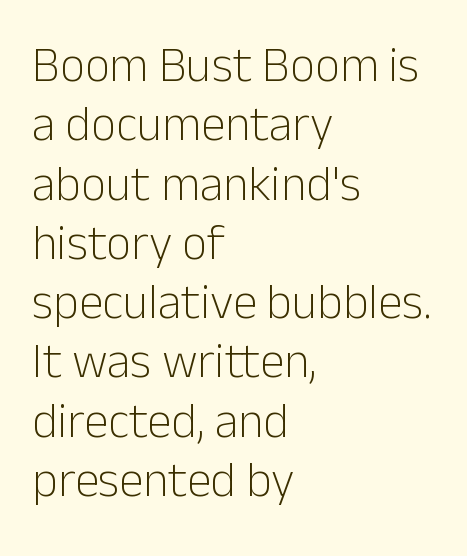
{"serif": "no", "italic": "no", "bold": "no", "weight": "light", "width": "normal", "stroke_contrast": "low", "x_height": "medium", "monospaced": "no", "underline": "no", "align": "left", "line_spacing_ratio": 1.21, "letter_spacing": "normal", "letter_spacing_em": 0.0, "glyph_px": 49}
